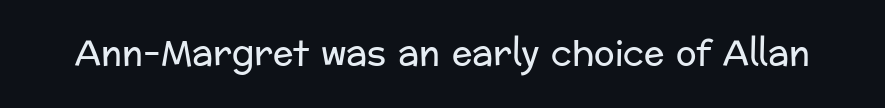
The image shows 34 px regular-weight sans-serif type, upright; set normal letter spacing, not underlined; low stroke contrast and a medium x-height.
